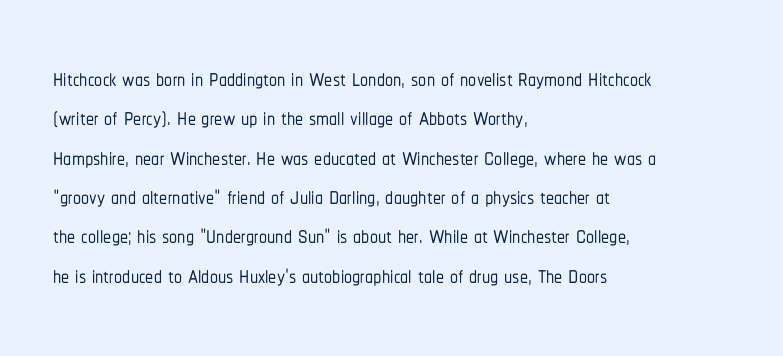
The image shows 32 px condensed sans-serif type, upright; set left-aligned, line spacing 1.23x, normal letter spacing, not underlined; low stroke contrast and a medium x-height.
